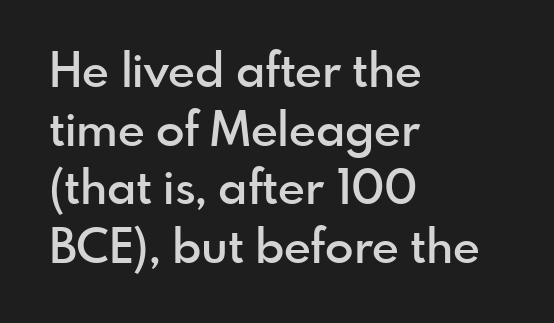
The image shows 47 px semibold sans-serif type, upright; set left-aligned, normal line spacing (1.25x), normal letter spacing, not underlined; a small x-height.
